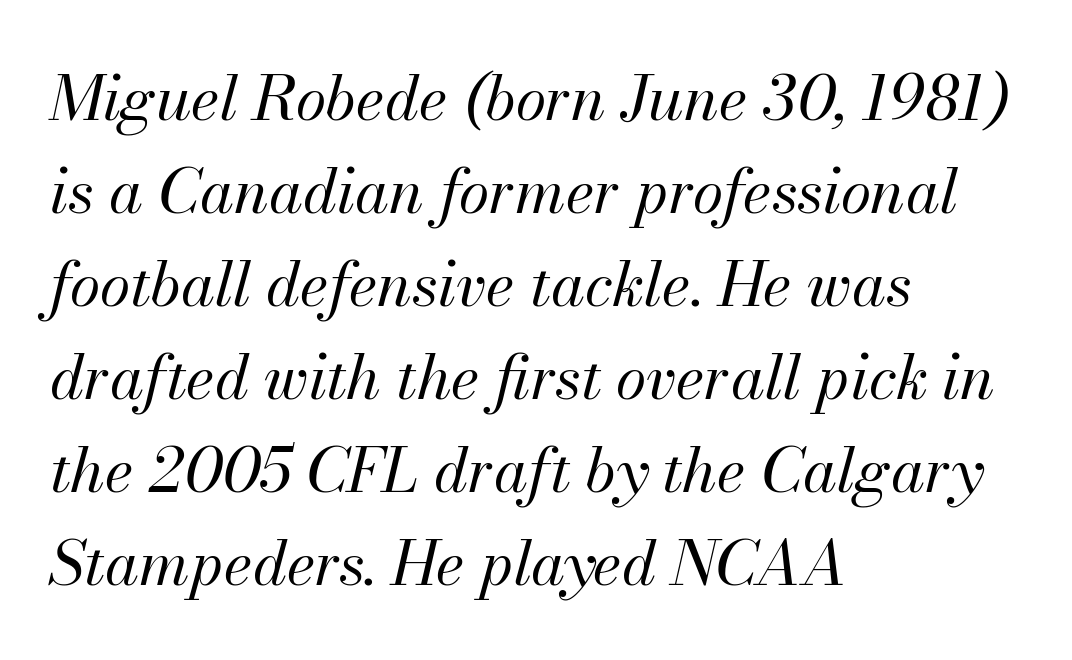
Q: Is the text bold? A: No.
Q: Is the text italic (slanted)? A: Yes, it leans right by about 13 degrees.
Q: Is the text underlined? A: No.
Q: How is the paragraph aligned? A: Left-aligned.
Q: Is the spacing between letters normal or unusually wide? A: Normal.
Q: Is the spacing between lines tight, normal or loose? A: Normal.
Q: Width (condensed, normal, or wide)? A: Normal.
Q: Stroke contrast? A: Medium.
Q: x-height? A: Small.
Q: Monospaced? A: No.
